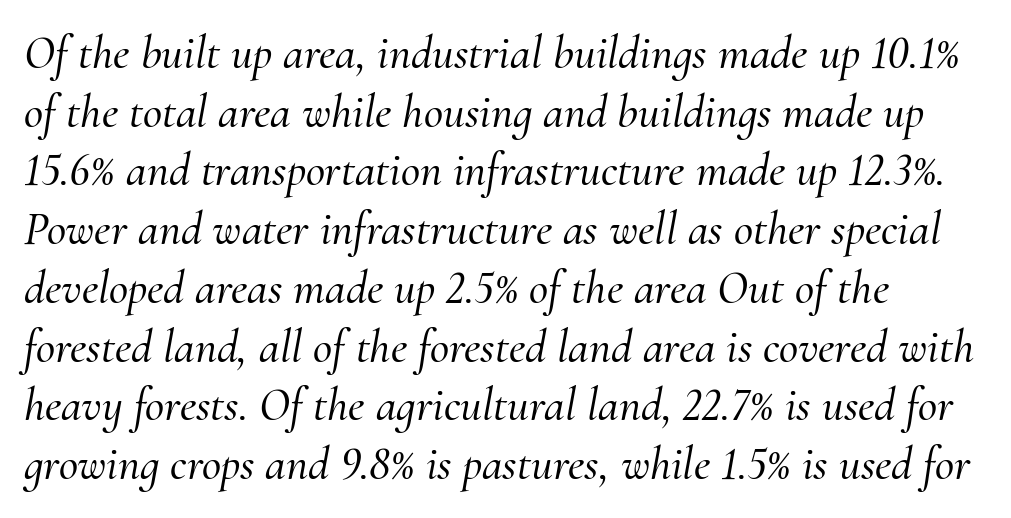
Are there feet on the stems? There are — it's a serif. The paragraph shown leans on its left margin. You could not count columns in this text — the font is proportionally spaced. Type without underlining.
